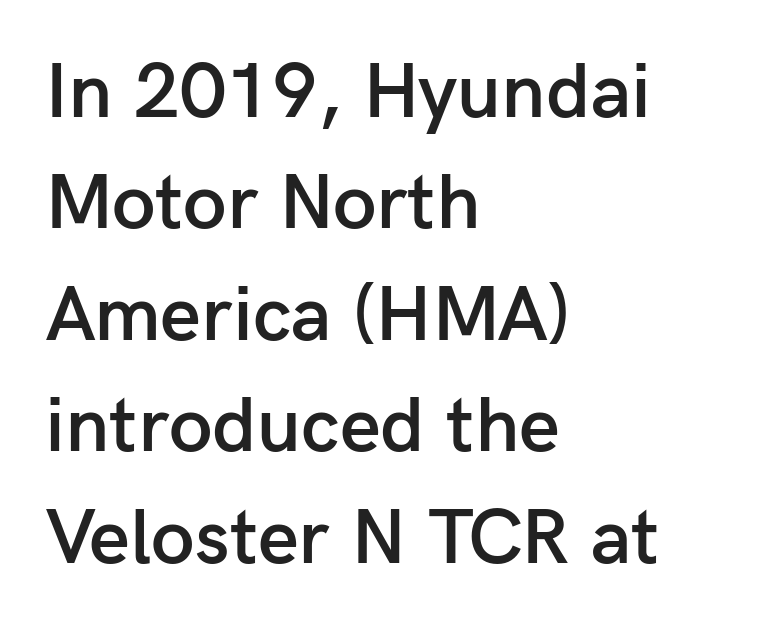
The image shows 79 px semibold sans-serif type, upright; set left-aligned, normal line spacing (1.41x), normal letter spacing, not underlined; low stroke contrast and a medium x-height.
